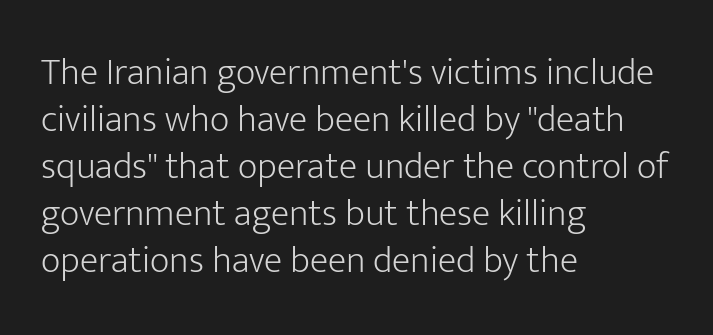
Q: Is the text bold? A: No.
Q: Is the text italic (slanted)? A: No, it is upright.
Q: Is the typeface a serif or a sans-serif typeface? A: Sans-serif.
Q: Is the text underlined? A: No.
Q: How is the paragraph aligned? A: Left-aligned.
Q: Is the spacing between letters normal or unusually wide? A: Normal.
Q: Width (condensed, normal, or wide)? A: Normal.
Q: Stroke contrast? A: Low.
Q: x-height? A: Medium.
Q: Monospaced? A: No.
